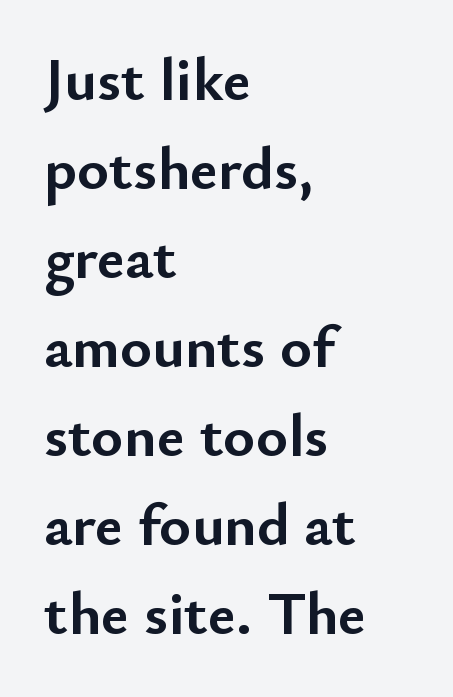
The image shows 61 px semibold sans-serif type, upright; set left-aligned, normal line spacing (1.46x), normal letter spacing, not underlined; low stroke contrast and a small x-height.
